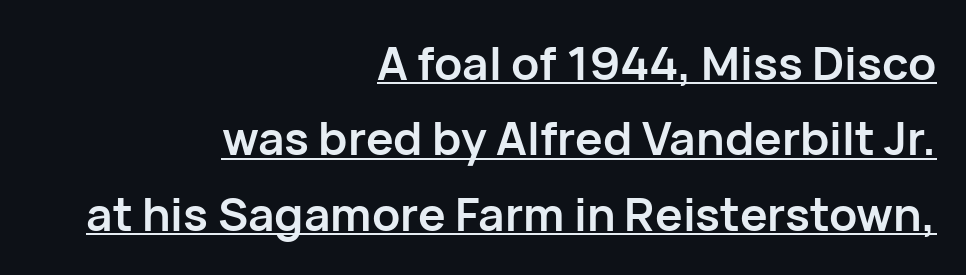
{"serif": "no", "italic": "no", "bold": "yes", "weight": "semibold", "width": "normal", "stroke_contrast": "low", "x_height": "medium", "monospaced": "no", "underline": "yes", "align": "right", "line_spacing": "normal", "line_spacing_ratio": 1.64, "letter_spacing": "normal", "letter_spacing_em": 0.0, "glyph_px": 46}
